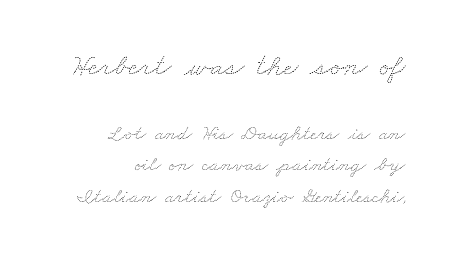
{"bold": "no", "weight": "thin", "width": "wide", "stroke_contrast": "medium", "x_height": "small", "monospaced": "no", "underline": "no", "align": "right", "line_spacing": "normal", "line_spacing_ratio": 1.51, "letter_spacing": "normal", "letter_spacing_em": 0.0, "larger_block": "first", "size_ratio": 1.48, "glyph_px": 31}
